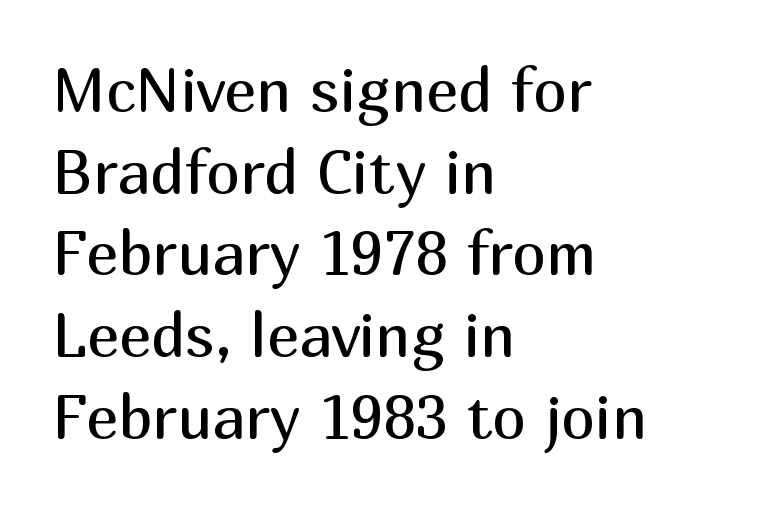
{"serif": "no", "italic": "no", "bold": "no", "weight": "regular", "width": "normal", "stroke_contrast": "medium", "x_height": "medium", "monospaced": "no", "underline": "no", "align": "left", "line_spacing": "normal", "line_spacing_ratio": 1.34, "letter_spacing": "normal", "letter_spacing_em": 0.0, "glyph_px": 61}
